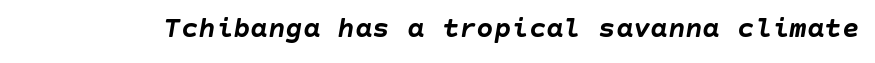
{"italic": "yes", "lean": "right", "slant_degrees": 10, "bold": "yes", "weight": "semibold", "width": "normal", "stroke_contrast": "low", "x_height": "large", "underline": "no", "letter_spacing": "normal", "letter_spacing_em": 0.0, "glyph_px": 29}
